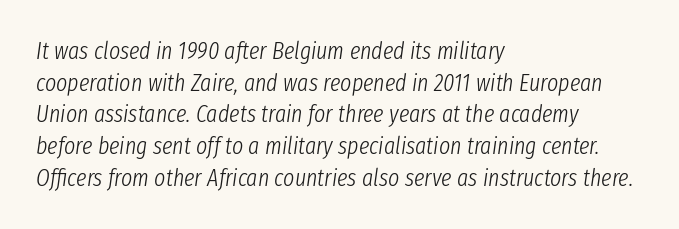
{"italic": "yes", "lean": "right", "slant_degrees": 8, "bold": "no", "underline": "no", "align": "left", "line_spacing": "normal", "line_spacing_ratio": 1.32, "letter_spacing": "normal", "letter_spacing_em": 0.0, "glyph_px": 24}
